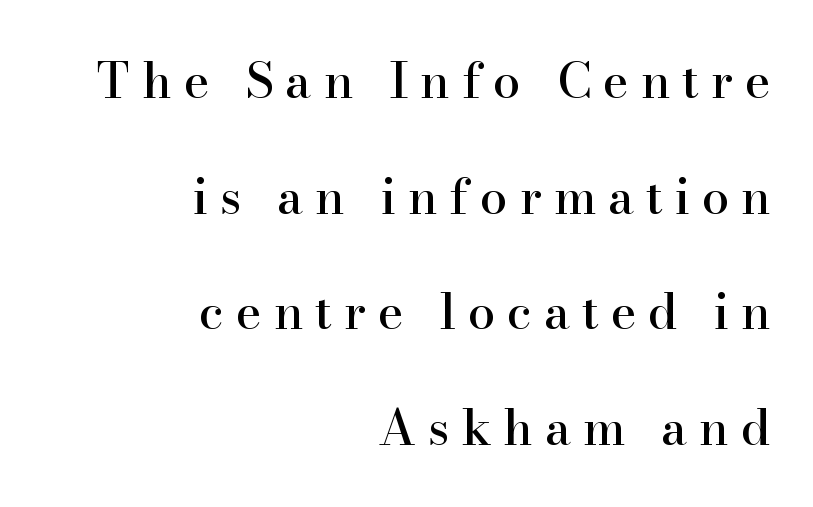
Q: Is the text italic (slanted)? A: No, it is upright.
Q: Is the typeface a serif or a sans-serif typeface? A: Serif.
Q: Is the text underlined? A: No.
Q: How is the paragraph aligned? A: Right-aligned.
Q: Is the spacing between letters normal or unusually wide? A: Unusually wide.
Q: Is the spacing between lines tight, normal or loose? A: Loose.
Q: Width (condensed, normal, or wide)? A: Normal.
Q: Stroke contrast? A: High.
Q: x-height? A: Small.
Q: Monospaced? A: No.
